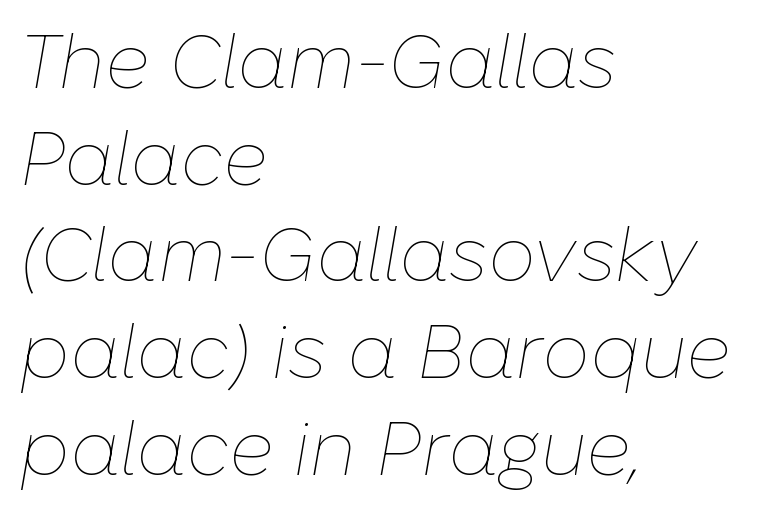
{"italic": "yes", "lean": "right", "slant_degrees": 10, "bold": "no", "weight": "thin", "width": "normal", "stroke_contrast": "low", "x_height": "medium", "monospaced": "no", "underline": "no", "align": "left", "line_spacing": "normal", "line_spacing_ratio": 1.29, "letter_spacing": "normal", "letter_spacing_em": 0.0, "glyph_px": 75}
